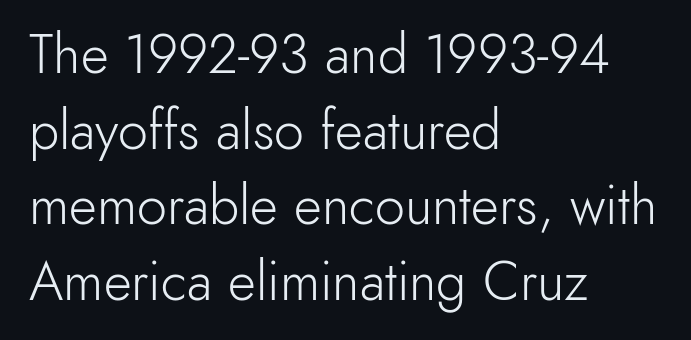
The image shows 54 px light sans-serif type, upright; set left-aligned, normal line spacing (1.4x), normal letter spacing, not underlined; a small x-height.
